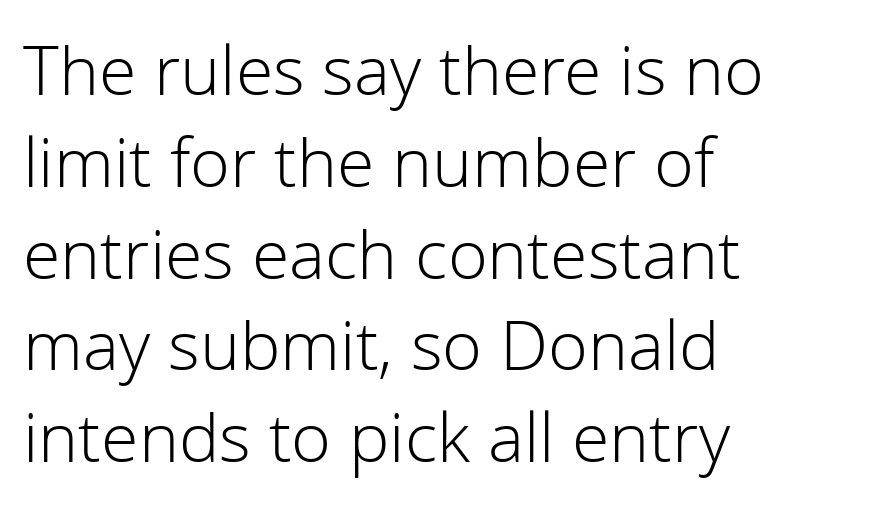
Q: Is the text bold? A: No.
Q: Is the text italic (slanted)? A: No, it is upright.
Q: Is the typeface a serif or a sans-serif typeface? A: Sans-serif.
Q: Is the text underlined? A: No.
Q: How is the paragraph aligned? A: Left-aligned.
Q: Is the spacing between letters normal or unusually wide? A: Normal.
Q: Is the spacing between lines tight, normal or loose? A: Normal.
Q: Width (condensed, normal, or wide)? A: Normal.
Q: Stroke contrast? A: Low.
Q: x-height? A: Medium.
Q: Monospaced? A: No.
